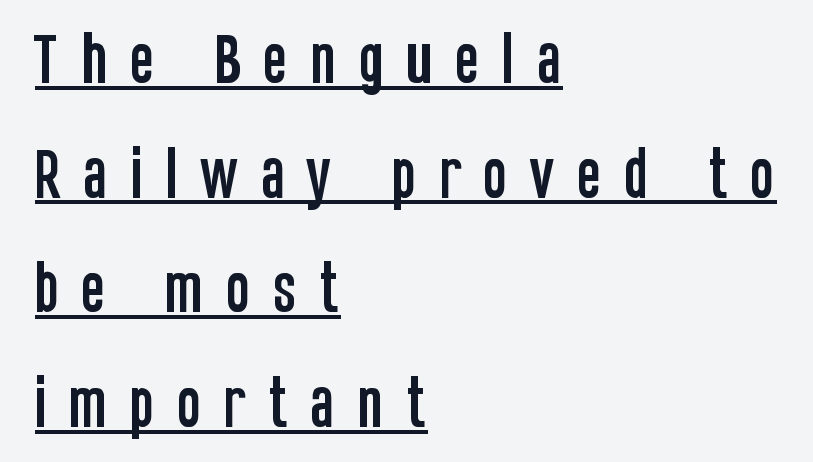
{"serif": "no", "italic": "no", "width": "condensed", "stroke_contrast": "low", "x_height": "large", "monospaced": "no", "underline": "yes", "align": "left", "line_spacing": "loose", "line_spacing_ratio": 2.01, "letter_spacing": "wide", "letter_spacing_em": 0.38, "glyph_px": 57}
